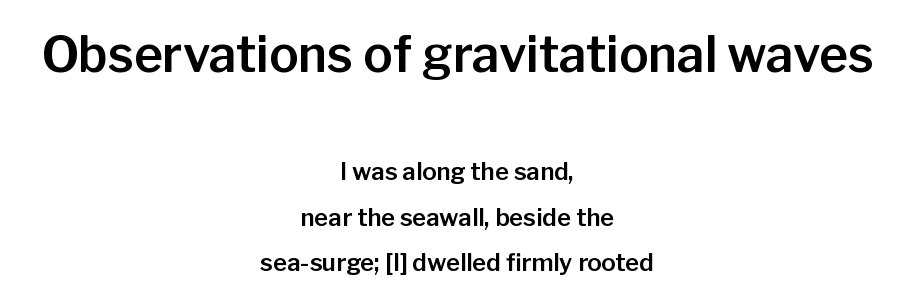
{"serif": "no", "italic": "no", "width": "normal", "stroke_contrast": "low", "x_height": "medium", "monospaced": "no", "underline": "no", "align": "center", "line_spacing": "loose", "line_spacing_ratio": 1.9, "letter_spacing": "normal", "letter_spacing_em": 0.0, "larger_block": "first", "size_ratio": 2.04, "glyph_px": 49}
